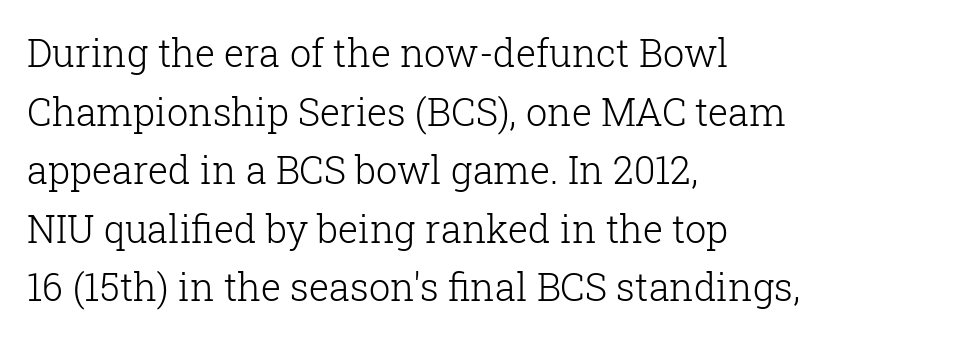
Q: Is the text bold? A: No.
Q: Is the text italic (slanted)? A: No, it is upright.
Q: Is the typeface a serif or a sans-serif typeface? A: Serif.
Q: Is the text underlined? A: No.
Q: How is the paragraph aligned? A: Left-aligned.
Q: Is the spacing between letters normal or unusually wide? A: Normal.
Q: Is the spacing between lines tight, normal or loose? A: Normal.
Q: Width (condensed, normal, or wide)? A: Normal.
Q: Stroke contrast? A: Low.
Q: x-height? A: Medium.
Q: Monospaced? A: No.
